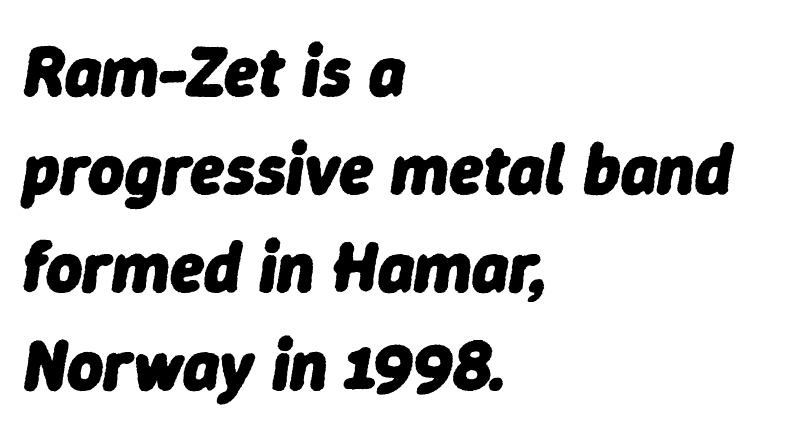
Q: Is the text bold? A: Yes.
Q: Is the text italic (slanted)? A: Yes, it leans right by about 9 degrees.
Q: Is the text underlined? A: No.
Q: How is the paragraph aligned? A: Left-aligned.
Q: Is the spacing between letters normal or unusually wide? A: Normal.
Q: Is the spacing between lines tight, normal or loose? A: Normal.
Q: Width (condensed, normal, or wide)? A: Normal.
Q: Stroke contrast? A: Low.
Q: x-height? A: Medium.
Q: Monospaced? A: No.
